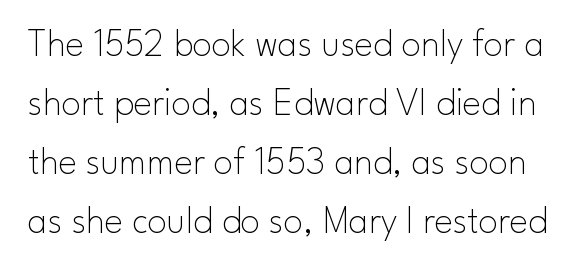
Interline gaps are of average width in this sample. This is roman type, the default non-slanted kind. The gaps between neighbouring characters are ordinary and unremarkable. Weight: in the light-to-regular range. The letters advance in unequal steps, a hallmark of proportional type.
